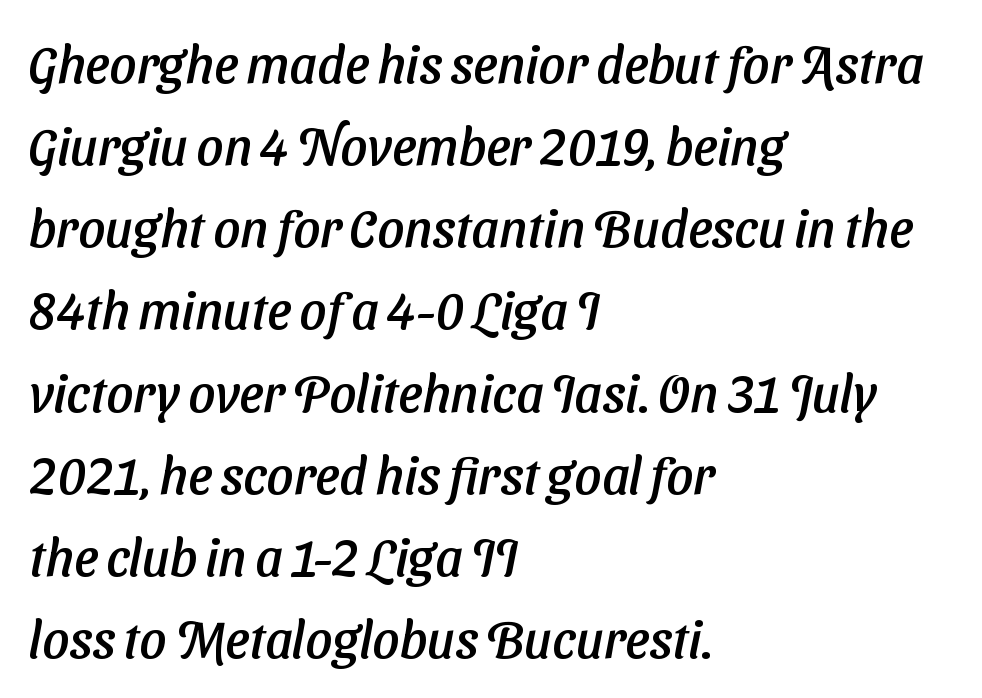
Q: Is the typeface a serif or a sans-serif typeface? A: Sans-serif.
Q: Is the text underlined? A: No.
Q: How is the paragraph aligned? A: Left-aligned.
Q: Is the spacing between letters normal or unusually wide? A: Normal.
Q: Is the spacing between lines tight, normal or loose? A: Normal.
Q: Width (condensed, normal, or wide)? A: Normal.
Q: Stroke contrast? A: Low.
Q: x-height? A: Medium.
Q: Monospaced? A: No.
